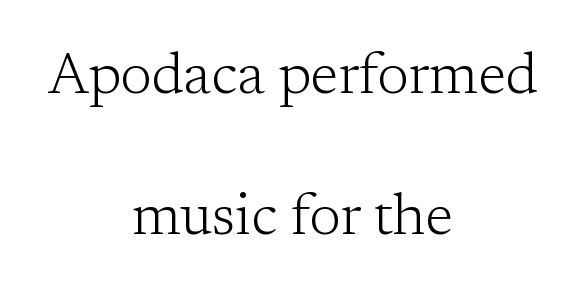
The strokes carry an ordinary text weight at most. Descenders are the only things crossing below the line. The letters advance in unequal steps, a hallmark of proportional type. How are the letters spaced? Ordinarily, with no added tracking.
